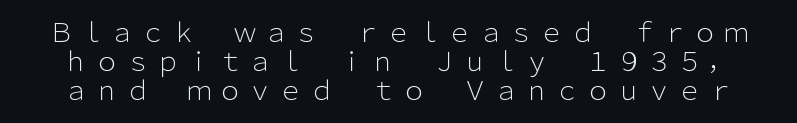
A clean baseline with only descenders dipping below it. A quiet, ordinary-to-light weight characterises the typeface. Whoever set this chose condensed vertical rhythm over breathing room. The letters stand straight up with perfectly vertical stems.
